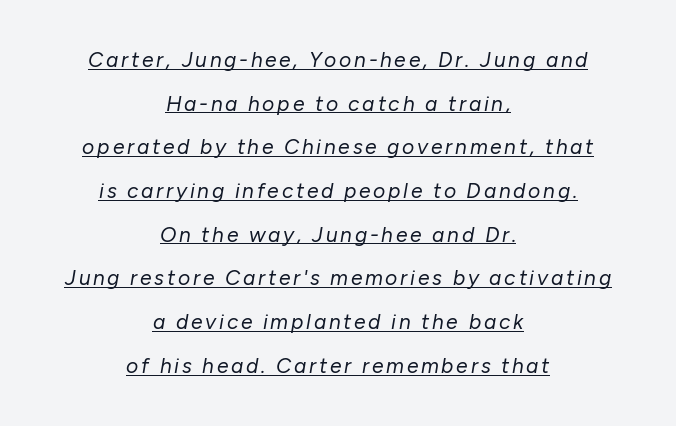
Honestly, the underline is the first thing you notice here. How would I describe the line gaps? Wide and relaxed. The rendering positions every line midway between the sides. Compared with a typical body face, this is equally light or lighter still.
